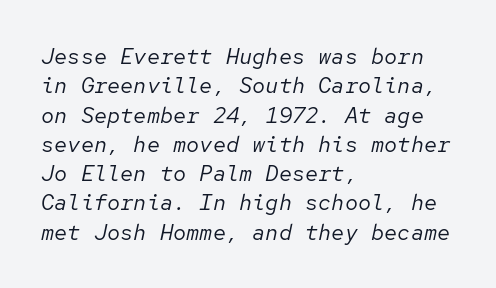
The image shows 22 px text type, italic (leaning right); set left-aligned, normal line spacing (1.33x), normal letter spacing, not underlined.
